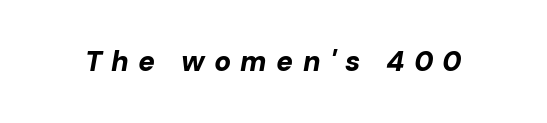
Looks like regular typesetting: each glyph gets only the width it needs. This is heavy type, rendered in bold. Check under the words: just untouched page. Short note: letters widely spaced. An italicized treatment has been applied to the whole sample.
